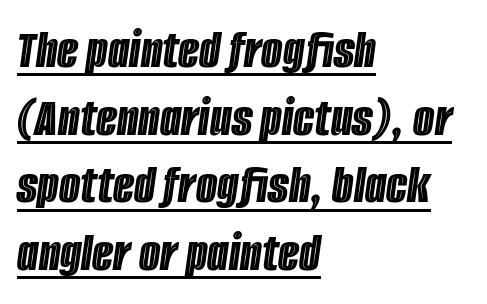
Q: Is the text italic (slanted)? A: Yes, it leans right by about 8 degrees.
Q: Is the text underlined? A: Yes.
Q: How is the paragraph aligned? A: Left-aligned.
Q: Is the spacing between letters normal or unusually wide? A: Normal.
Q: Width (condensed, normal, or wide)? A: Condensed.
Q: x-height? A: Large.
Q: Monospaced? A: No.
